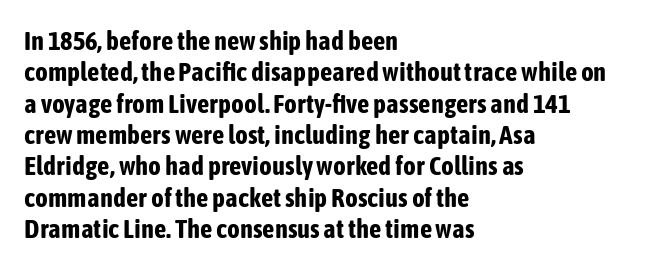
{"italic": "no", "bold": "yes", "underline": "no", "align": "left", "line_spacing_ratio": 1.16, "letter_spacing": "normal", "letter_spacing_em": 0.0, "glyph_px": 27}
